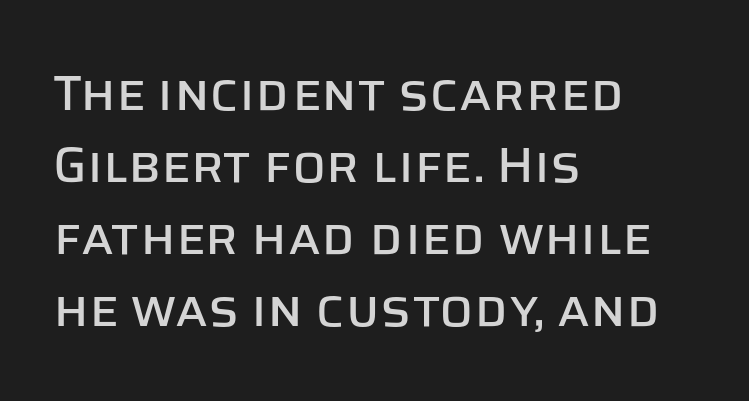
The axis of the letterforms is exactly vertical. Looks like regular typesetting: each glyph gets only the width it needs. The space between consecutive lines is moderate. Beneath every word, the page is bare. Layout note: lines flush left.
